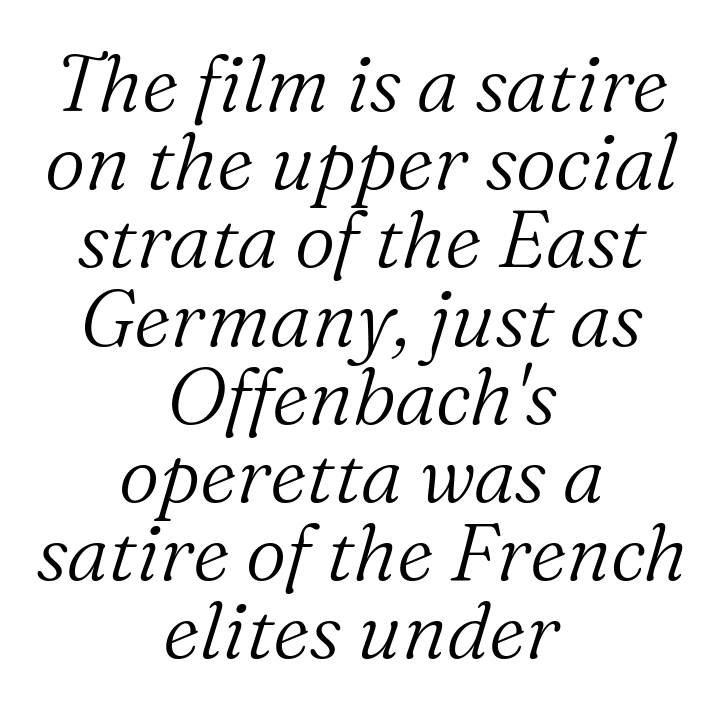
Q: Is the text bold? A: No.
Q: Is the text italic (slanted)? A: Yes, it leans right by about 16 degrees.
Q: Is the typeface a serif or a sans-serif typeface? A: Serif.
Q: Is the text underlined? A: No.
Q: How is the paragraph aligned? A: Centered.
Q: Is the spacing between letters normal or unusually wide? A: Normal.
Q: Is the spacing between lines tight, normal or loose? A: Tight.
Q: Width (condensed, normal, or wide)? A: Normal.
Q: Stroke contrast? A: Medium.
Q: x-height? A: Medium.
Q: Monospaced? A: No.
